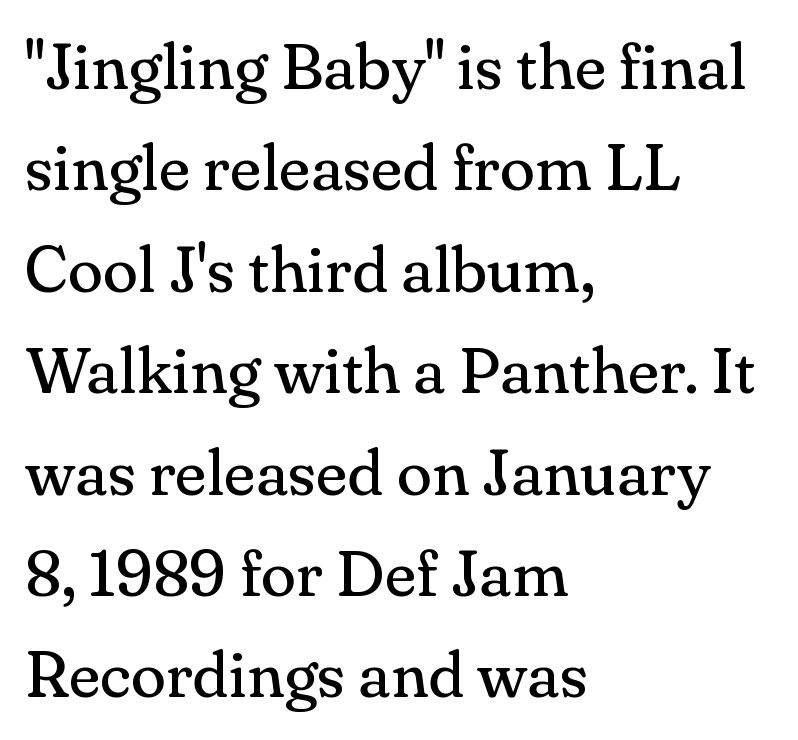
The rows are spaced the way most documents space them. This is not heavy type; no bold has been used. The foot of each line stays bare and open. Short note: letters normally spaced. This rendering uses left alignment, leaving the right contour irregular.
